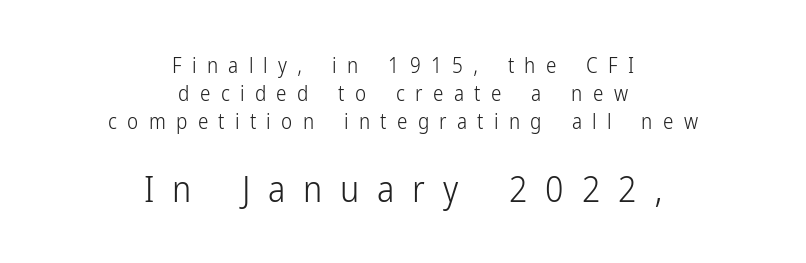
The image shows 36 px light, condensed sans-serif type, upright; set centered, normal line spacing (1.33x), unusually wide letter spacing (+0.49 em), not underlined; the second (bottom) block is 1.71x larger; low stroke contrast and a medium x-height.
